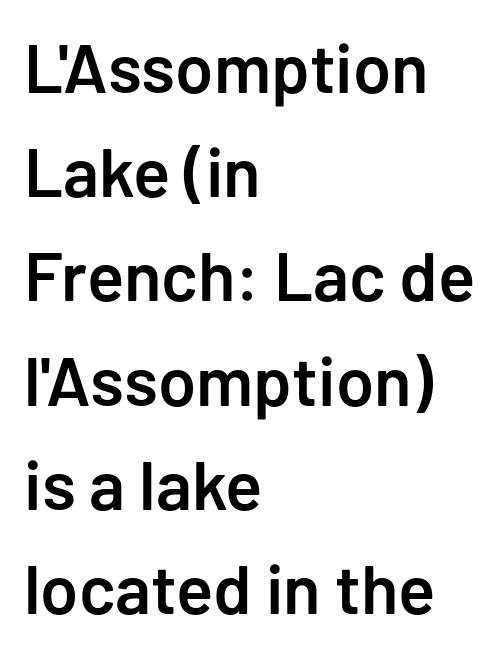
{"serif": "no", "italic": "no", "bold": "semi", "weight": "semibold", "width": "normal", "stroke_contrast": "low", "x_height": "medium", "monospaced": "no", "underline": "no", "align": "left", "line_spacing": "normal", "line_spacing_ratio": 1.51, "letter_spacing": "normal", "letter_spacing_em": 0.0, "glyph_px": 69}
